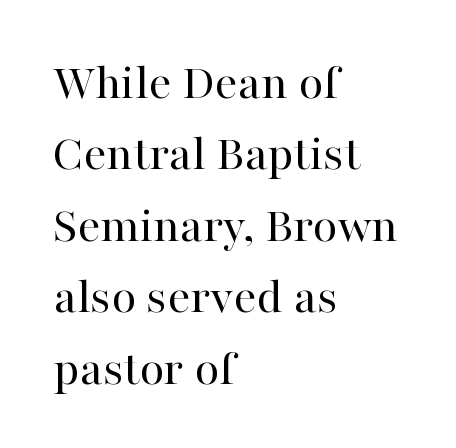
The image shows 51 px regular-weight serif type, upright; set left-aligned, normal line spacing (1.4x), normal letter spacing, not underlined; high stroke contrast and a medium x-height.
